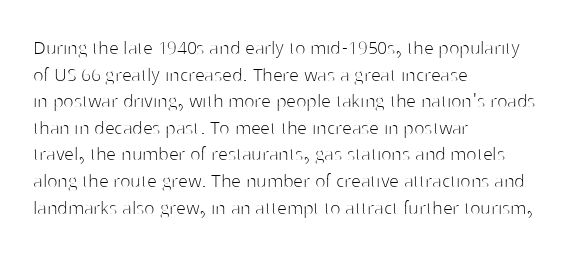
The face used here is rendered with its standard letterfit. The rag falls on the right side of this text block. The typeface has the unassuming heft of standard copy or less. Italic: no, the glyphs are upright roman.
